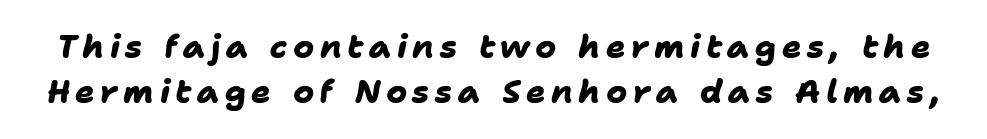
The image shows 32 px heavy sans-serif type; set normal line spacing (1.4x), not underlined; low stroke contrast and a medium x-height.
